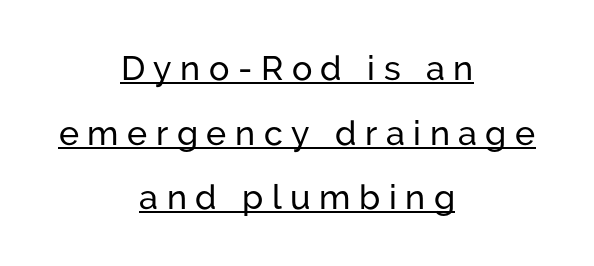
The image shows 34 px sans-serif type, upright; set centered, loose line spacing (1.9x), unusually wide letter spacing (+0.25 em), underlined; low stroke contrast and a medium x-height.
